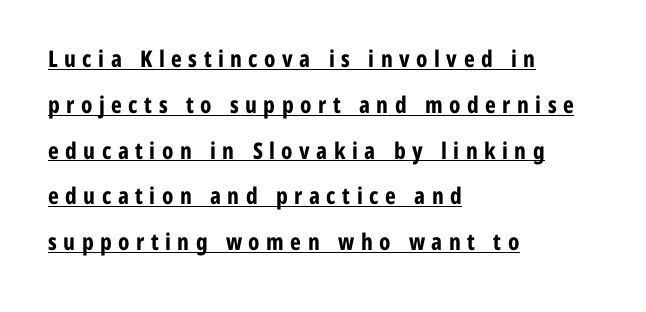
Q: Is the text bold? A: Yes.
Q: Is the text italic (slanted)? A: No, it is upright.
Q: Is the text underlined? A: Yes.
Q: How is the paragraph aligned? A: Left-aligned.
Q: Is the spacing between letters normal or unusually wide? A: Unusually wide.
Q: Is the spacing between lines tight, normal or loose? A: Loose.
